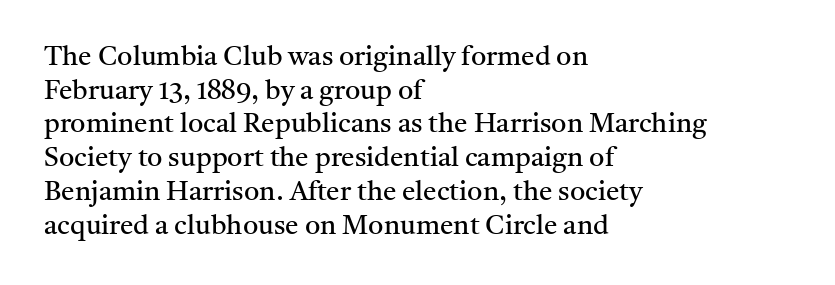
The image shows 27 px text type, upright; set left-aligned, normal line spacing (1.25x), normal letter spacing, not underlined.
